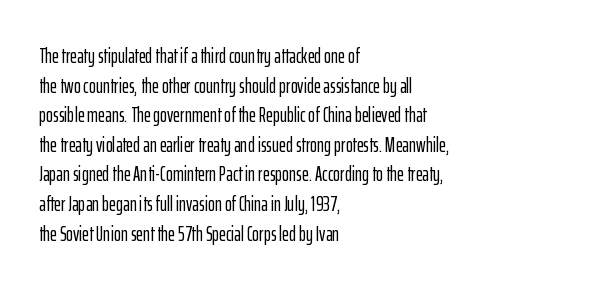
Q: Is the text italic (slanted)? A: No, it is upright.
Q: Is the text underlined? A: No.
Q: How is the paragraph aligned? A: Left-aligned.
Q: Is the spacing between letters normal or unusually wide? A: Normal.
Q: Is the spacing between lines tight, normal or loose? A: Normal.
